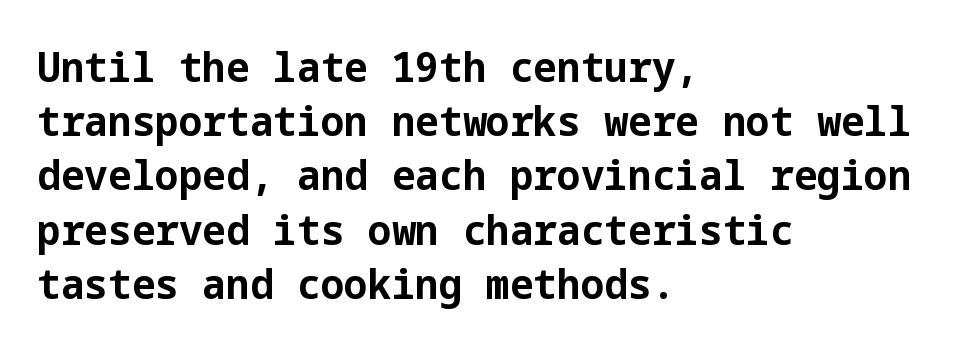
This sample uses a sans-serif face. In CSS terms this would be text-align: left. Horizontal bands of white between lines are of average thickness. Notice how the stems are strictly vertical — no italics here.
